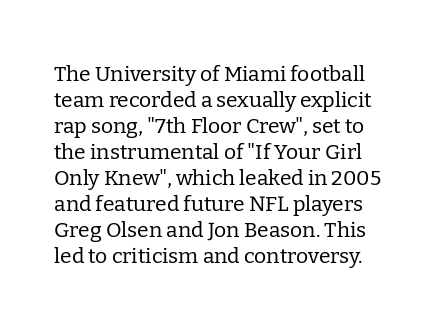
{"italic": "no", "bold": "no", "underline": "no", "line_spacing_ratio": 1.24, "letter_spacing": "normal", "letter_spacing_em": 0.0, "glyph_px": 21}
